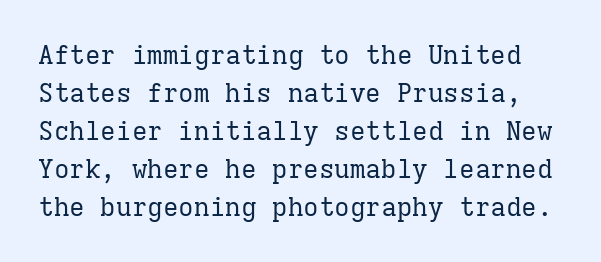
{"italic": "no", "bold": "no", "underline": "no", "line_spacing": "normal", "line_spacing_ratio": 1.46, "letter_spacing": "normal", "letter_spacing_em": 0.0, "glyph_px": 26}
